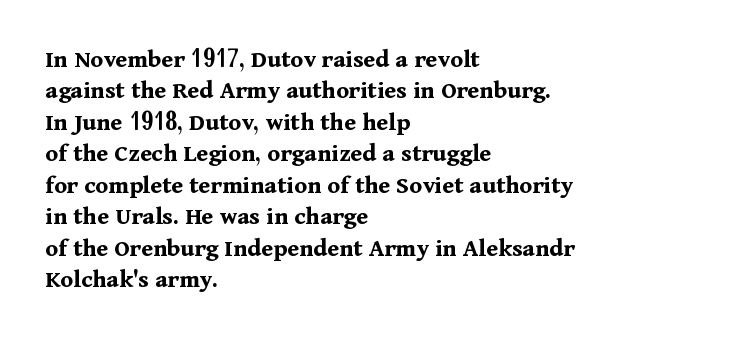
{"italic": "no", "bold": "yes", "underline": "no", "align": "left", "line_spacing_ratio": 1.21, "letter_spacing": "normal", "letter_spacing_em": 0.0, "glyph_px": 26}
